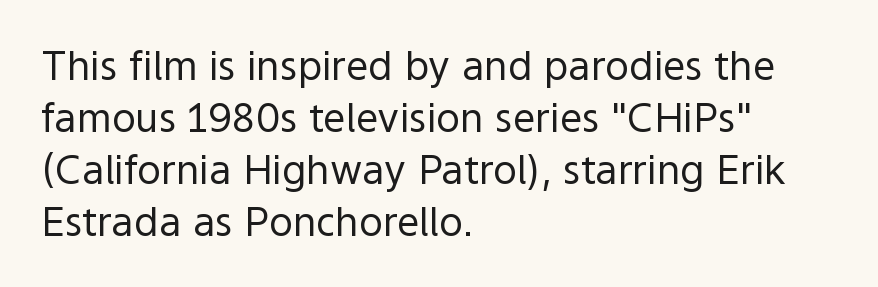
{"serif": "no", "italic": "no", "bold": "no", "weight": "regular", "width": "normal", "x_height": "medium", "monospaced": "no", "underline": "no", "align": "left", "line_spacing": "normal", "line_spacing_ratio": 1.3, "letter_spacing": "normal", "letter_spacing_em": 0.0, "glyph_px": 40}
